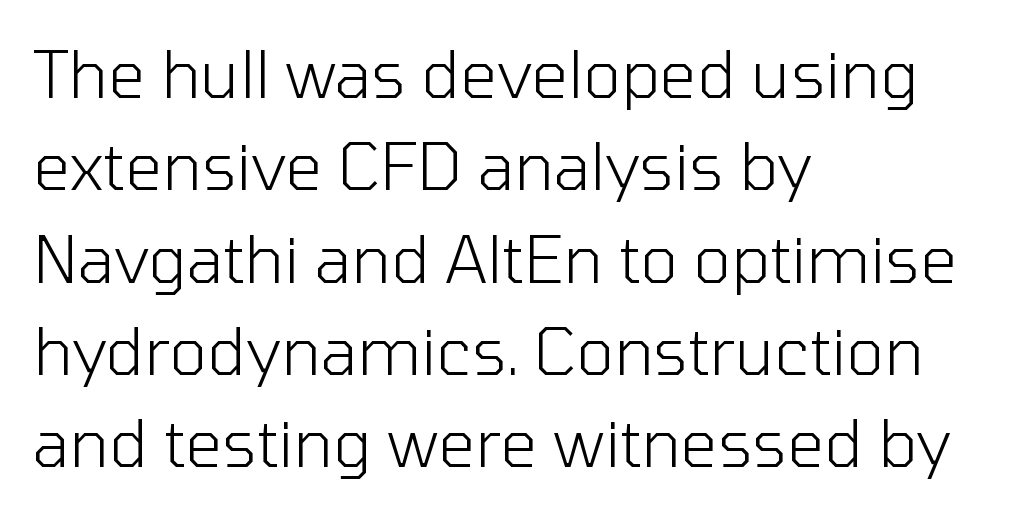
The passage shown is not underscored anywhere. To sum up the face: it is a sans, with no serifs. Note the varied advance widths — an 'i' is clearly narrower than an 'm'. The letters stand upright; this is a roman face. Nothing unusual about the tracking: characters are spaced as the font intends. The typesetting does not lean heavy: it is not bold.
